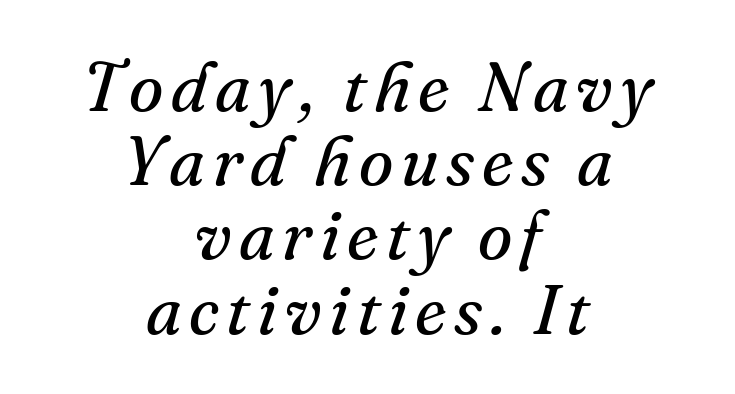
The image shows 70 px regular-weight serif type, italic (leaning right); set centered, tight line spacing (1.06x), not underlined; medium stroke contrast and a small x-height.
